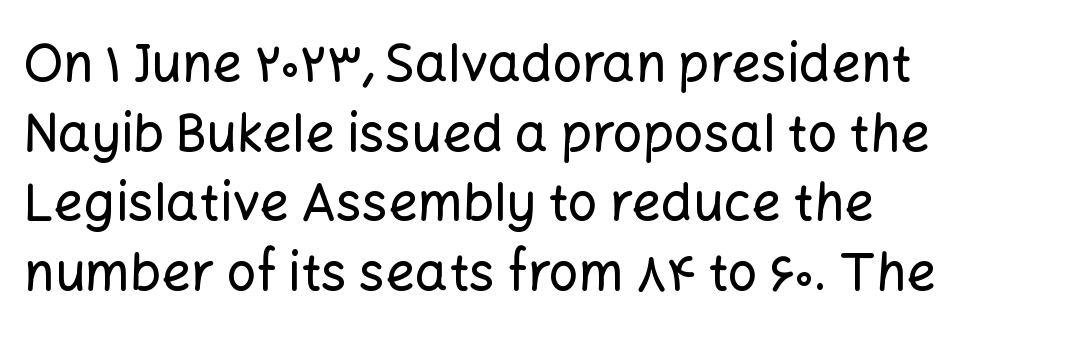
The face used here is a sans, in the tradition of grotesques and geometrics. Evenly set lines give the paragraph a standard silhouette. Do the characters align in a grid? No, the font is proportional. These lines stack with their left ends in a neat column. Glyph-to-glyph distance matches everyday printed text.
